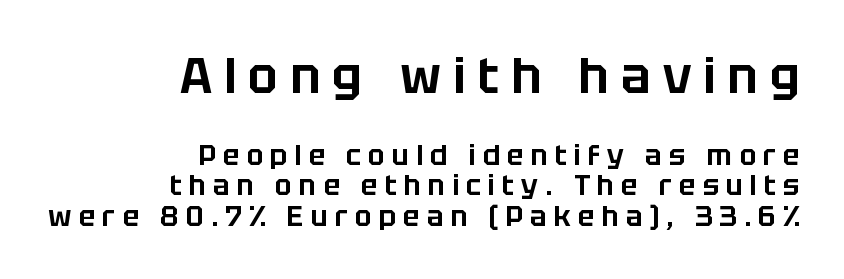
The setting favours the right margin, as signatures and pull-quotes sometimes do. Size hierarchy here favors the leading block over the trailing one. Beneath every word, the page is bare. Do the letters lean? They stand straight. You could not count columns in this text — the font is proportionally spaced. Typographically, this falls in the sans-serif category.
